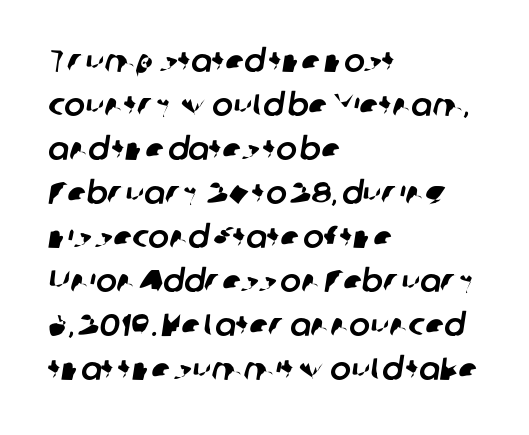
{"serif": "no", "width": "normal", "stroke_contrast": "low", "x_height": "medium", "monospaced": "no", "underline": "no", "align": "left", "line_spacing": "normal", "line_spacing_ratio": 1.42, "letter_spacing": "normal", "letter_spacing_em": 0.0, "glyph_px": 31}
